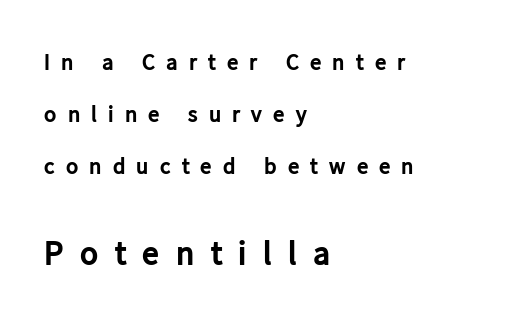
The image shows 34 px bold sans-serif type, upright; set left-aligned, loose line spacing (2.26x), unusually wide letter spacing (+0.48 em), not underlined; the second (bottom) block is 1.48x larger; low stroke contrast and a medium x-height.
